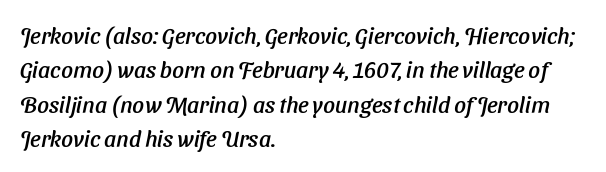
A typesetter would mark this as italic. Notice how the passage keeps a crisp vertical edge on the left only. Whoever set this chose a conventional vertical rhythm. Letter spacing: default. The passage shown is not underscored anywhere.
